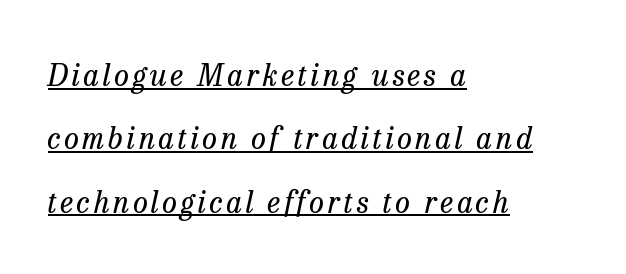
A great deal of white space separates one row of letters from the next. A typesetter would mark this as italic. These lines are set flush left with a ragged right edge. Honestly, the underline is the first thing you notice here. This rendering employs a face with finishing strokes, i.e., a serif.
